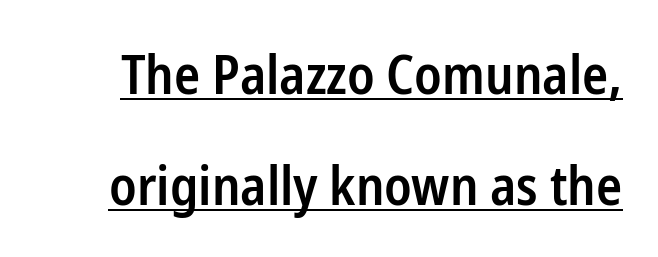
The image shows 54 px semibold, condensed sans-serif type, upright; set loose line spacing (2.05x), normal letter spacing, underlined; low stroke contrast and a medium x-height.
